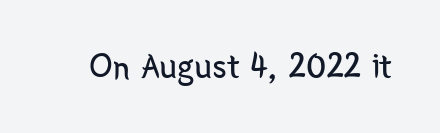
The image shows 36 px regular-weight, condensed sans-serif type, upright; set normal letter spacing, not underlined; low stroke contrast and a medium x-height.
